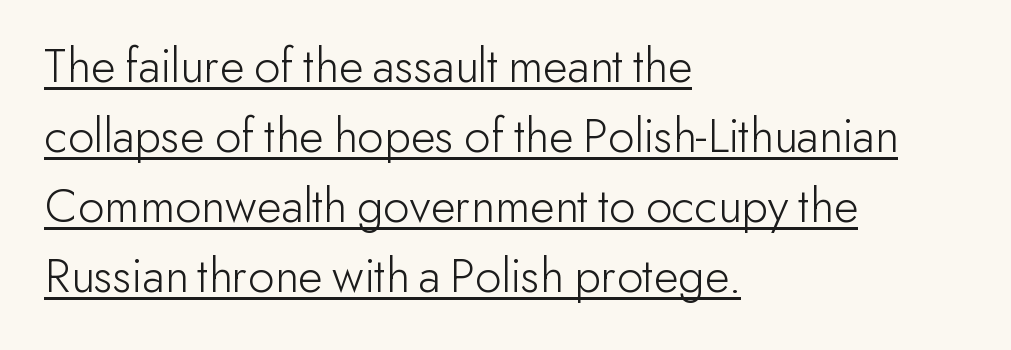
The image shows 51 px light sans-serif type, upright; set left-aligned, normal line spacing (1.37x), normal letter spacing, underlined; low stroke contrast and a small x-height.
